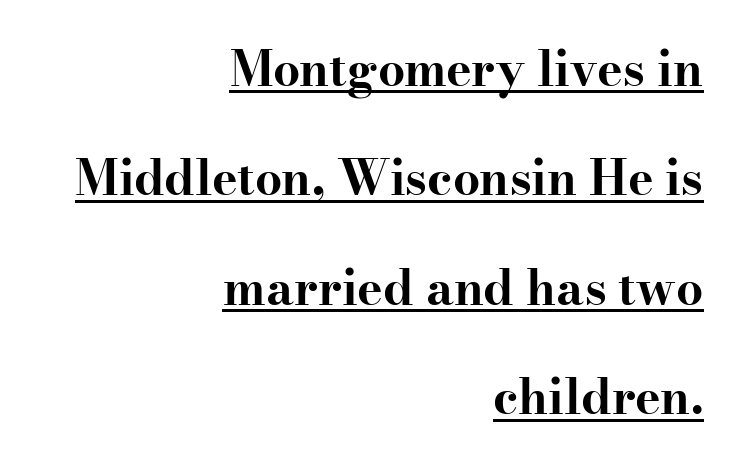
The image shows 48 px bold, wide serif type, upright; set right-aligned, loose line spacing (2.28x), normal letter spacing, underlined; high stroke contrast and a small x-height.
